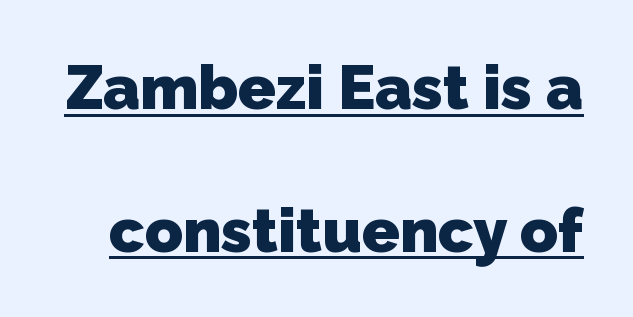
Heavy, bold letterforms. The letterforms sit shoulder to shoulder at normal distance. Is this a fixed-width face? No — the glyphs have proportional, varying widths. Examine the stroke ends and you'll find no serifs. These lines stand farther apart than default settings would place them.
